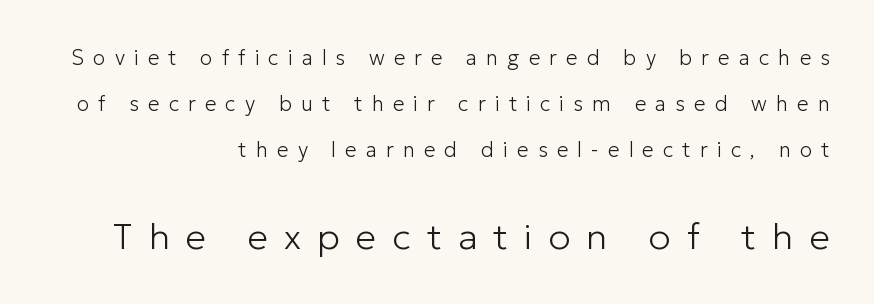
The image shows 37 px light sans-serif type, upright; set right-aligned, loose line spacing (2.19x), unusually wide letter spacing (+0.43 em), not underlined; the second (bottom) block is 1.76x larger; low stroke contrast and a medium x-height.
